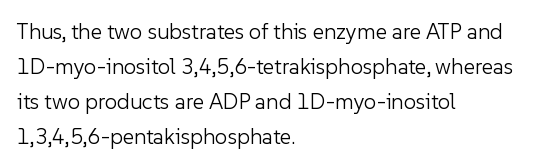
Q: Is the text bold? A: No.
Q: Is the text italic (slanted)? A: No, it is upright.
Q: Is the text underlined? A: No.
Q: How is the paragraph aligned? A: Left-aligned.
Q: Is the spacing between letters normal or unusually wide? A: Normal.
Q: Is the spacing between lines tight, normal or loose? A: Normal.
